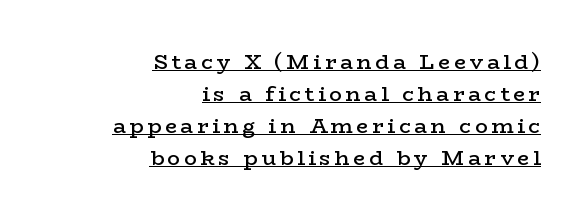
The image shows 21 px text type, upright; set right-aligned, normal line spacing (1.52x), underlined.
